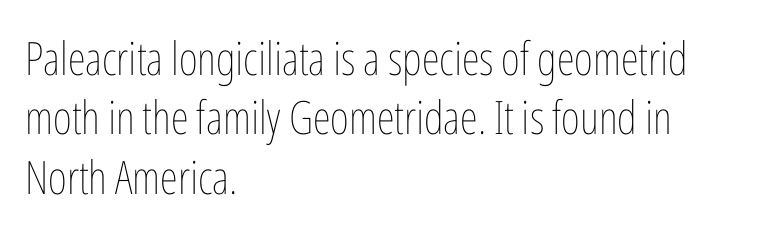
Normally led — the rows are evenly, conventionally spaced. These lines stack with their left ends in a neat column. Glance below the letters and you will spot only blank space. The type sits square on the baseline with zero lean. Is this a fixed-width face? No — the glyphs have proportional, varying widths. A quiet, ordinary-to-light weight characterises the typeface.
